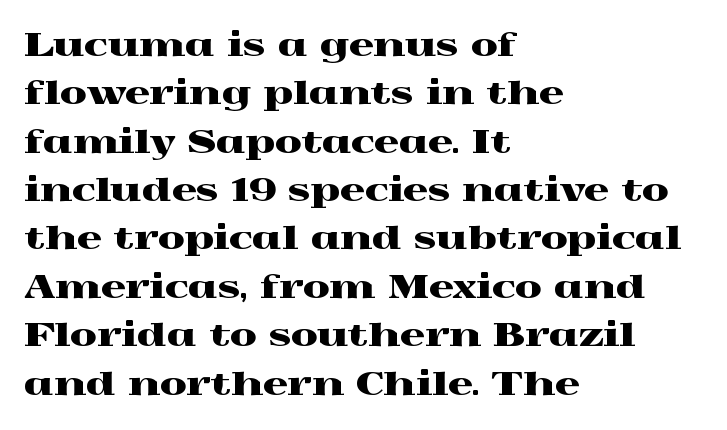
{"serif": "yes", "italic": "no", "width": "wide", "x_height": "medium", "monospaced": "no", "underline": "no", "align": "left", "line_spacing": "normal", "line_spacing_ratio": 1.56, "letter_spacing": "normal", "letter_spacing_em": 0.0, "glyph_px": 31}
